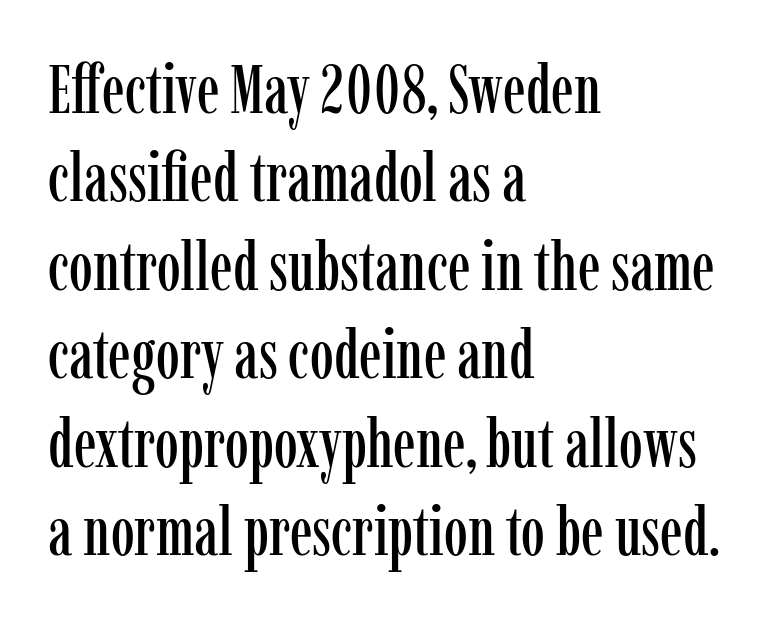
{"serif": "yes", "italic": "no", "width": "condensed", "stroke_contrast": "low", "x_height": "medium", "monospaced": "no", "underline": "no", "align": "left", "line_spacing": "normal", "line_spacing_ratio": 1.3, "letter_spacing": "normal", "letter_spacing_em": 0.0, "glyph_px": 68}
